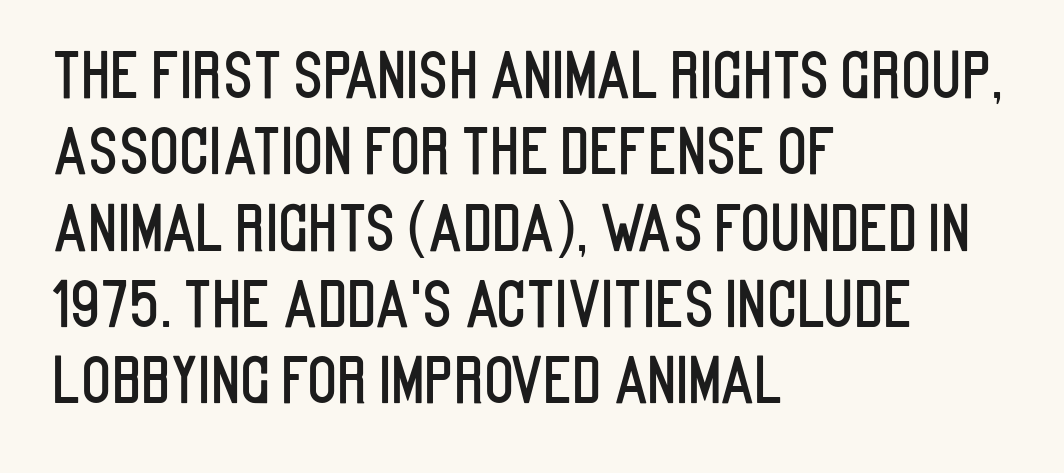
Serif or sans? Sans — the stroke terminals are bare. Casual observation: everything's shoved over to the left. Character widths vary here, with narrow letters taking less room than wide ones. Underlining? Definitely not there. Each word holds together tightly as a unit, with standard inter-letter gaps. These lines were composed using upright roman letters.
